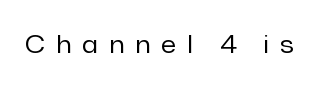
{"italic": "no", "bold": "no", "underline": "no", "letter_spacing": "wide", "letter_spacing_em": 0.43, "glyph_px": 25}
